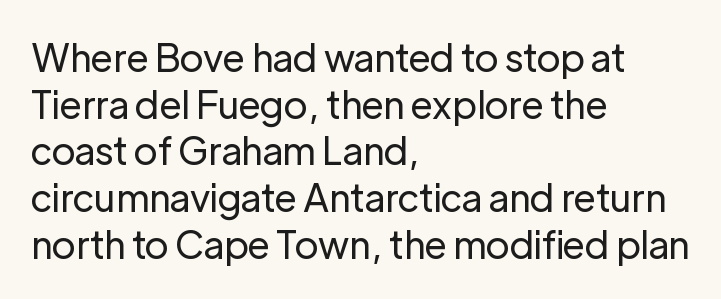
The image shows 38 px regular-weight sans-serif type, upright; set left-aligned, line spacing 1.23x, normal letter spacing, not underlined; low stroke contrast and a medium x-height.
